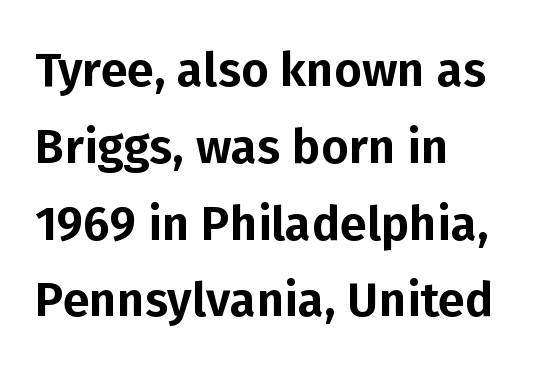
The typography opts for an upright posture over an oblique one. Tracking value appears to be zero — textbook default spacing. Whoever set this chose a conventional vertical rhythm. Each line starts at the same left margin while the right side varies. Clear beneath every line of the passage. These lines are composed in type without serifs.
